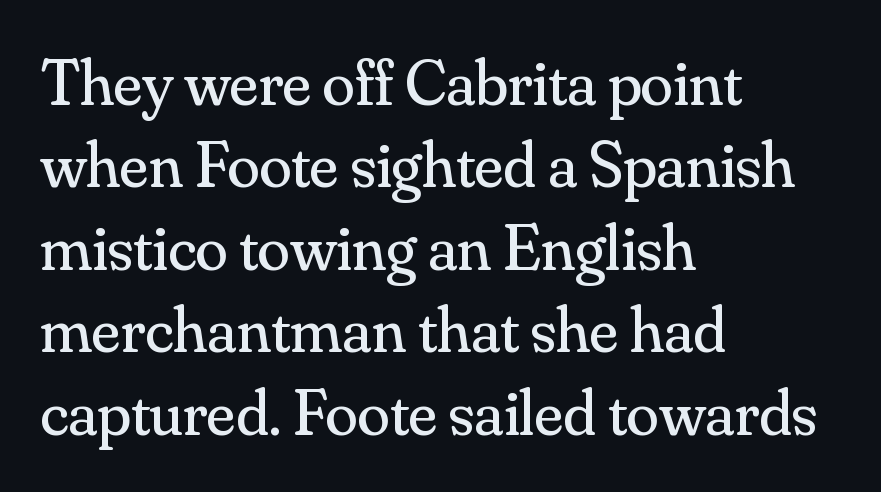
Does the type have serifs? Yes, each stem ends in a small foot. Lines of text with bare space underneath. Where is the straight margin? On the left. This sample uses plain, unmodified letter spacing.
